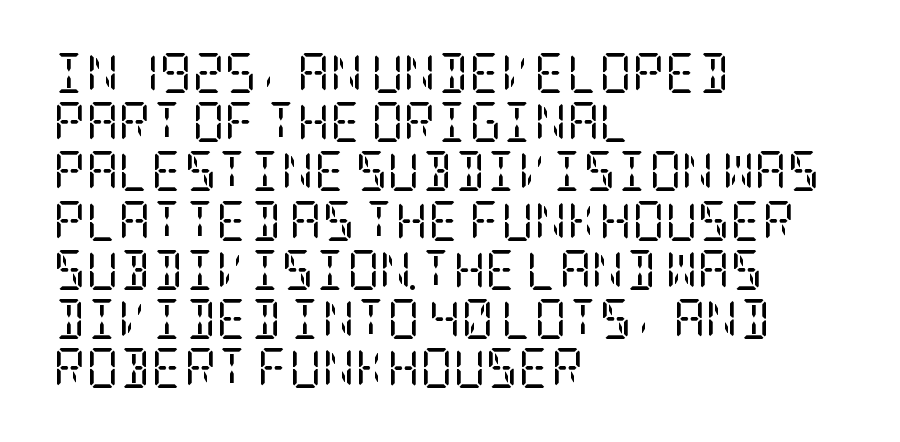
{"serif": "yes", "italic": "no", "bold": "no", "weight": "regular", "width": "condensed", "stroke_contrast": "low", "x_height": "large", "underline": "no", "align": "left", "line_spacing_ratio": 1.23, "letter_spacing": "normal", "letter_spacing_em": 0.0, "glyph_px": 40}
